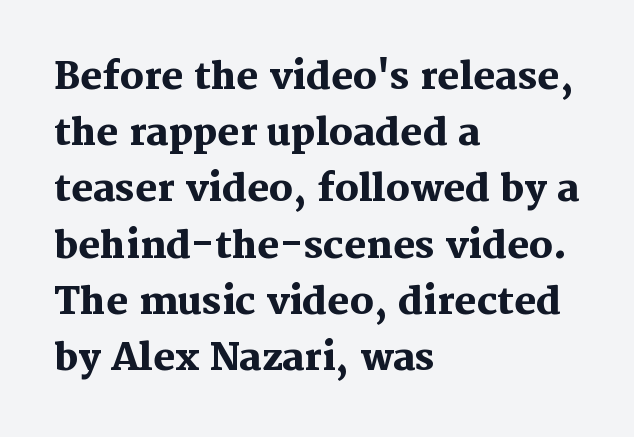
Q: Is the text bold? A: Yes.
Q: Is the text italic (slanted)? A: No, it is upright.
Q: Is the typeface a serif or a sans-serif typeface? A: Serif.
Q: Is the text underlined? A: No.
Q: How is the paragraph aligned? A: Left-aligned.
Q: Is the spacing between letters normal or unusually wide? A: Normal.
Q: Is the spacing between lines tight, normal or loose? A: Normal.
Q: Width (condensed, normal, or wide)? A: Normal.
Q: Stroke contrast? A: Medium.
Q: x-height? A: Medium.
Q: Monospaced? A: No.
